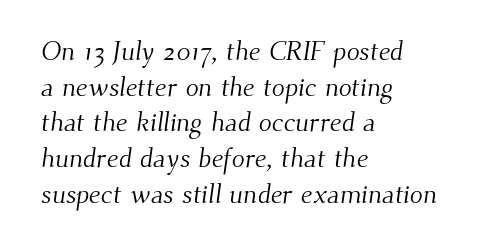
The image shows 27 px text type; set left-aligned, normal line spacing (1.32x), normal letter spacing, not underlined.
